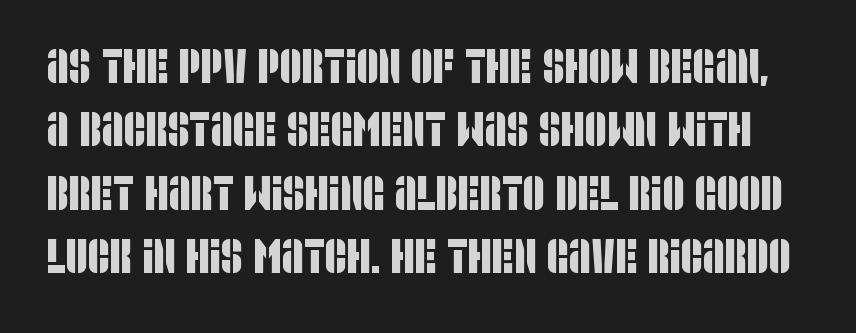
Q: Is the typeface a serif or a sans-serif typeface? A: Sans-serif.
Q: Is the text underlined? A: No.
Q: Is the spacing between letters normal or unusually wide? A: Normal.
Q: Is the spacing between lines tight, normal or loose? A: Normal.
Q: Width (condensed, normal, or wide)? A: Condensed.
Q: Stroke contrast? A: Low.
Q: x-height? A: Large.
Q: Monospaced? A: No.
